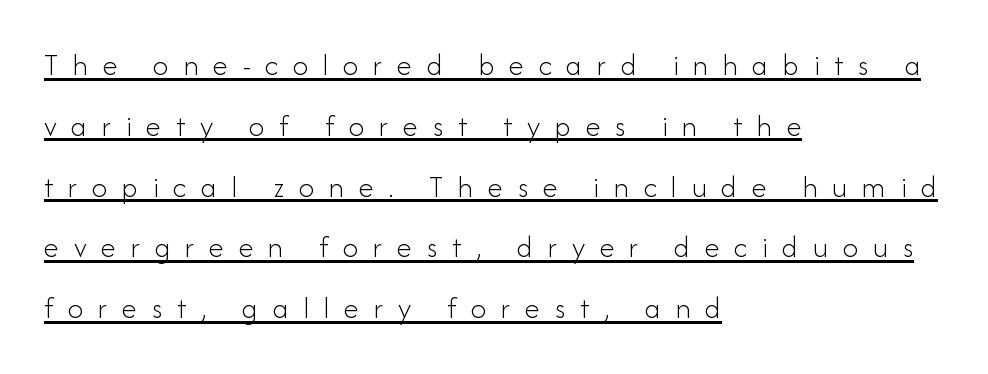
Is there much room between lines? Yes — plenty of vertical air separates them. The typeface chosen for these lines omits serifs. The specimen includes a rule beneath the text block's lines. Quick note: not italic, upright.
